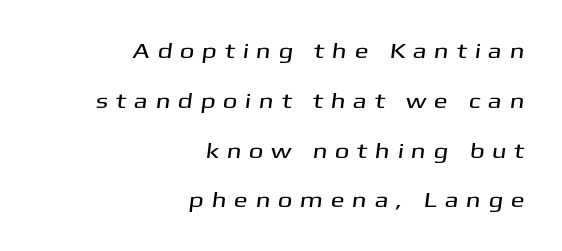
Where is the straight margin? On the right. This rendering features lettering with no underline. Quick note: interline space is abundant. The letters are spread apart with noticeably loose tracking.
